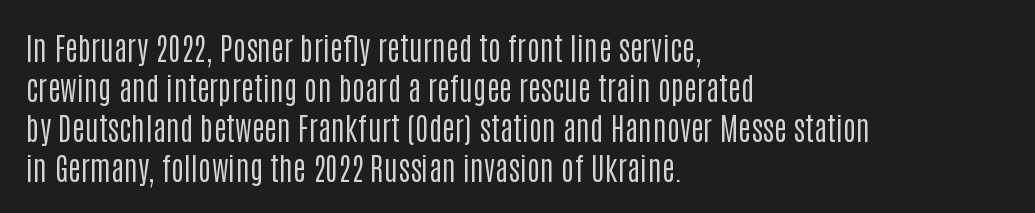
{"serif": "no", "italic": "no", "bold": "no", "weight": "regular", "width": "condensed", "stroke_contrast": "low", "x_height": "large", "monospaced": "no", "underline": "no", "align": "left", "line_spacing": "normal", "line_spacing_ratio": 1.29, "letter_spacing": "normal", "letter_spacing_em": 0.0, "glyph_px": 31}
